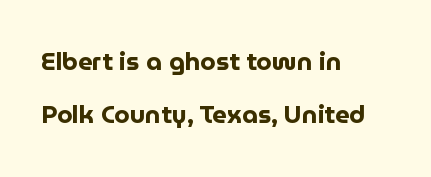
{"italic": "no", "bold": "yes", "underline": "no", "align": "left", "line_spacing": "loose", "line_spacing_ratio": 2.13, "letter_spacing": "normal", "letter_spacing_em": 0.0, "glyph_px": 25}
